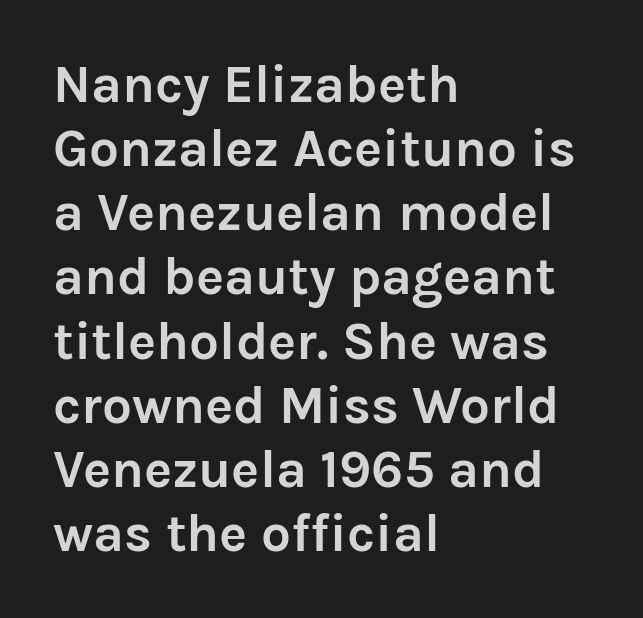
Q: Is the text bold? A: Yes.
Q: Is the text italic (slanted)? A: No, it is upright.
Q: Is the typeface a serif or a sans-serif typeface? A: Sans-serif.
Q: Is the text underlined? A: No.
Q: How is the paragraph aligned? A: Left-aligned.
Q: Is the spacing between letters normal or unusually wide? A: Normal.
Q: Width (condensed, normal, or wide)? A: Normal.
Q: Stroke contrast? A: Low.
Q: x-height? A: Medium.
Q: Monospaced? A: No.
